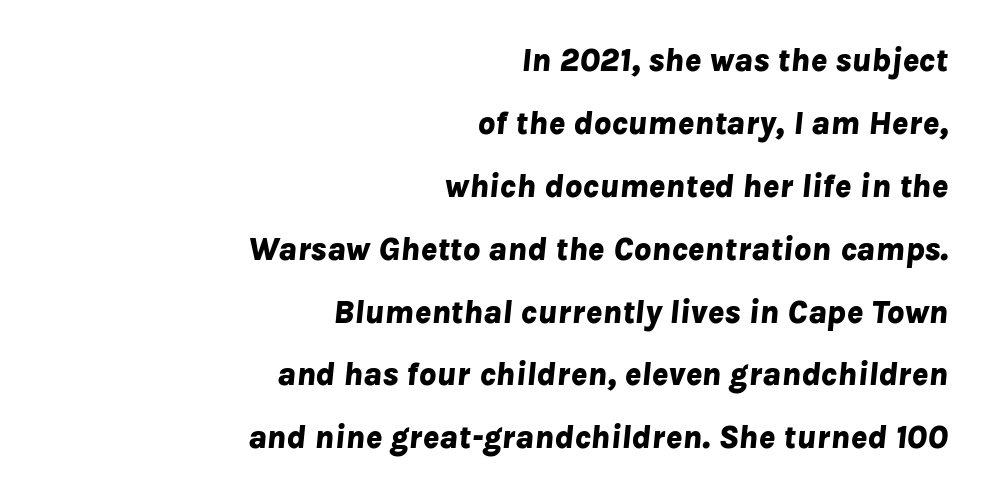
{"italic": "yes", "lean": "right", "slant_degrees": 8, "bold": "yes", "weight": "bold", "width": "normal", "stroke_contrast": "low", "x_height": "medium", "monospaced": "no", "underline": "no", "align": "right", "line_spacing_ratio": 1.85, "letter_spacing": "normal", "letter_spacing_em": 0.0, "glyph_px": 34}
